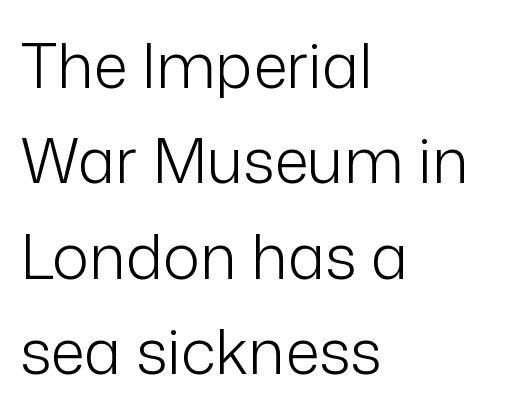
{"serif": "no", "italic": "no", "bold": "no", "weight": "light", "width": "normal", "stroke_contrast": "low", "x_height": "medium", "monospaced": "no", "underline": "no", "align": "left", "line_spacing": "normal", "line_spacing_ratio": 1.54, "letter_spacing": "normal", "letter_spacing_em": 0.0, "glyph_px": 62}
